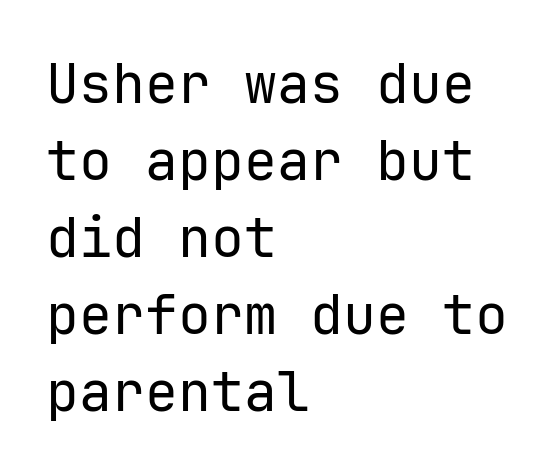
The image shows 55 px regular-weight sans-serif type, upright, monospaced; set left-aligned, normal line spacing (1.4x), normal letter spacing, not underlined; low stroke contrast and a medium x-height.
